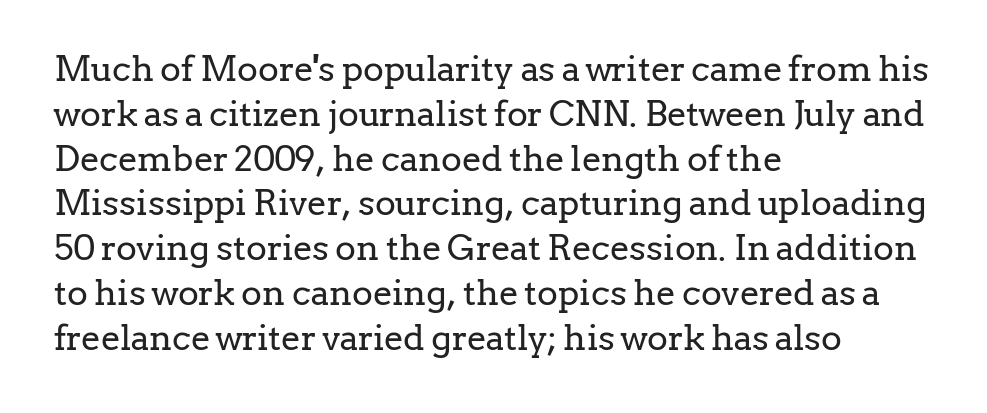
This sample is left-justified, so line endings fall wherever the words run out. The face used here is rendered with its standard letterfit. The passage shown stacks its lines at a standard gap. The rendering uses natural spacing where letterforms have individual widths. Check where the strokes stop: tiny serifs finish them off.
